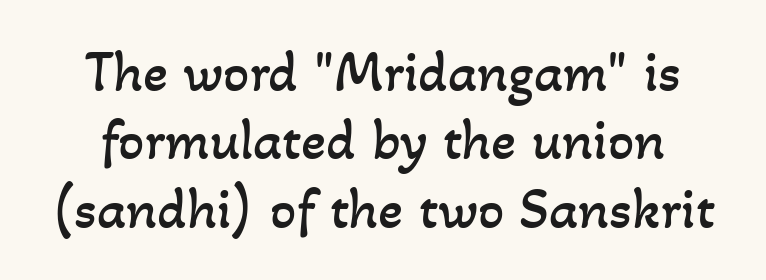
Q: Is the text bold? A: No.
Q: Is the text underlined? A: No.
Q: Is the spacing between letters normal or unusually wide? A: Normal.
Q: Width (condensed, normal, or wide)? A: Normal.
Q: Stroke contrast? A: Low.
Q: x-height? A: Small.
Q: Monospaced? A: No.
